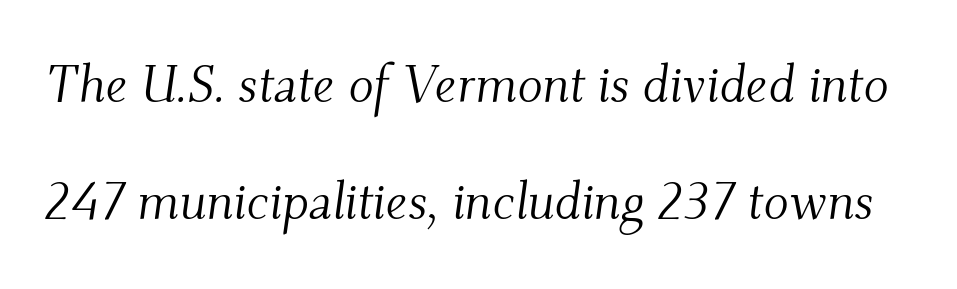
The image shows 52 px light serif type, italic (leaning right); set loose line spacing (2.25x), normal letter spacing, not underlined; medium stroke contrast and a small x-height.
